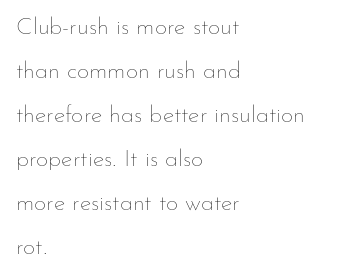
Nobody touched the tracking dial on this one. The specimen omits any rule beneath the text block's lines. The type sits square on the baseline with zero lean. The cut favours lightness, reaching ordinary text weight at its darkest. Line beginnings align vertically; line endings do not.
